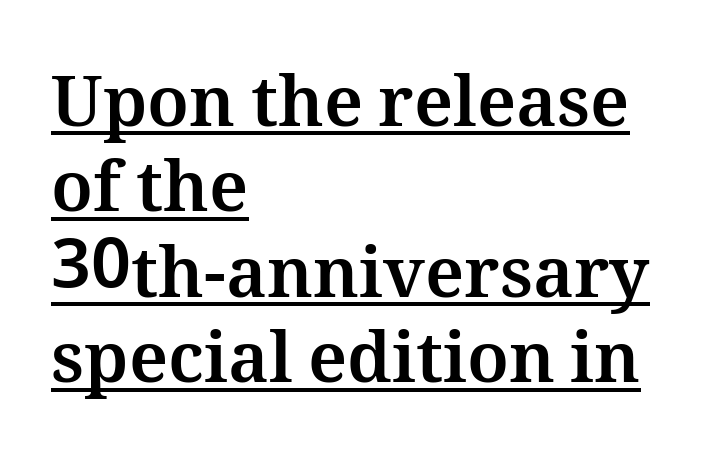
A continuous stroke trails under the words, as in a hyperlink. Glyph-to-glyph distance matches everyday printed text. Upright lettering throughout. A dark, heavy texture on the line: the type is bold. This sample has the flowing, uneven cadence of proportional lettering.
